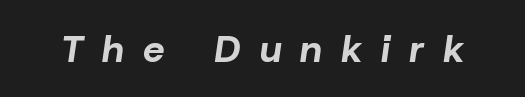
The image shows 38 px bold type, italic (leaning right); set unusually wide letter spacing (+0.5 em), not underlined; low stroke contrast and a medium x-height.
